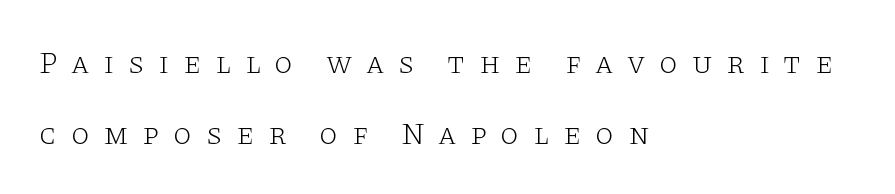
The image shows 30 px light, wide serif type, upright; set left-aligned, loose line spacing (2.37x), unusually wide letter spacing (+0.46 em), not underlined; low stroke contrast and a large x-height.
